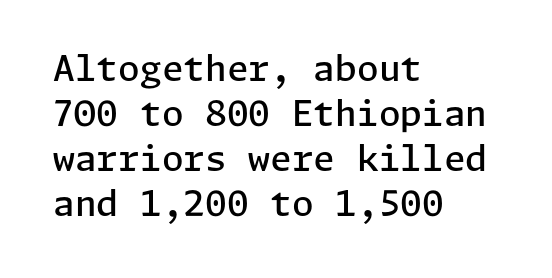
{"serif": "no", "italic": "no", "bold": "semi", "weight": "semibold", "width": "normal", "stroke_contrast": "low", "x_height": "medium", "underline": "no", "align": "left", "line_spacing": "normal", "line_spacing_ratio": 1.29, "letter_spacing": "normal", "letter_spacing_em": 0.0, "glyph_px": 35}
